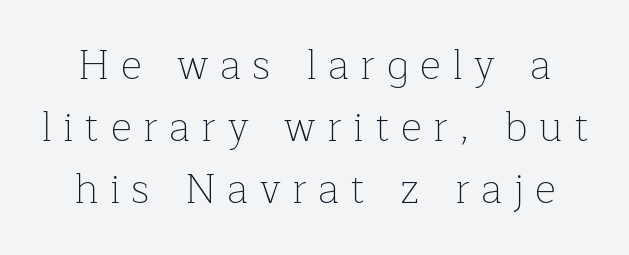
{"serif": "yes", "italic": "no", "bold": "no", "weight": "thin", "width": "normal", "stroke_contrast": "low", "x_height": "medium", "monospaced": "no", "underline": "no", "align": "center", "line_spacing": "normal", "line_spacing_ratio": 1.51, "letter_spacing": "wide", "letter_spacing_em": 0.28, "glyph_px": 41}
